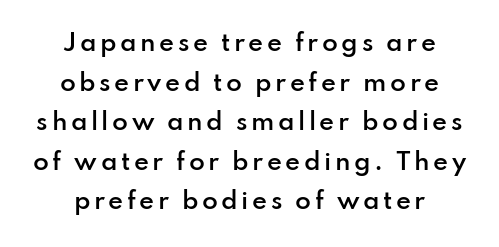
Q: Is the text bold? A: Semi-bold.
Q: Is the text italic (slanted)? A: No, it is upright.
Q: Is the text underlined? A: No.
